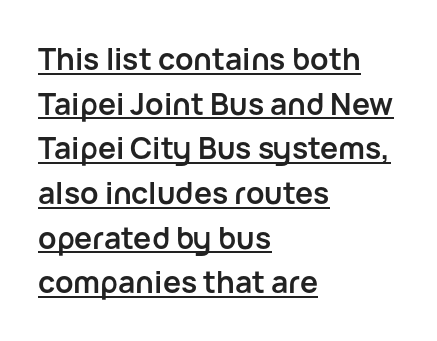
The letters are bold, with thick, heavy strokes. The passage shown is typed in a proportional face where columns would drift. Is there much room between lines? A standard amount, neither cramped nor airy. Caption: lettering with a line underneath.
